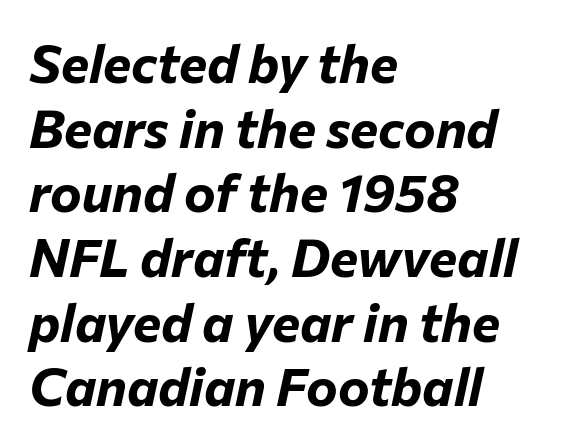
{"italic": "yes", "lean": "right", "slant_degrees": 12, "bold": "yes", "weight": "bold", "width": "normal", "stroke_contrast": "low", "x_height": "medium", "monospaced": "no", "underline": "no", "align": "left", "line_spacing_ratio": 1.22, "letter_spacing": "normal", "letter_spacing_em": 0.0, "glyph_px": 53}
